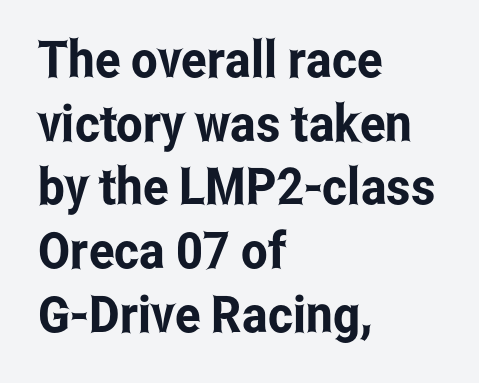
{"serif": "no", "italic": "no", "width": "condensed", "stroke_contrast": "low", "x_height": "medium", "monospaced": "no", "underline": "no", "align": "left", "line_spacing": "normal", "line_spacing_ratio": 1.25, "letter_spacing": "normal", "letter_spacing_em": 0.0, "glyph_px": 51}
